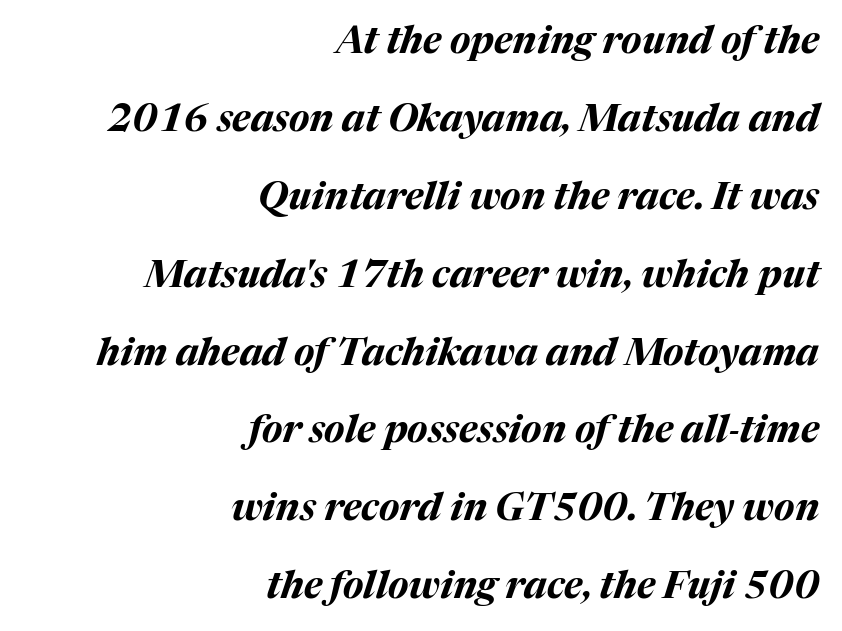
Check the space under the baseline: it is left empty. Students, this is bold: see how much ink each stroke carries. The passage shown leans; its letterforms are oblique. Spacing verdict: proportional, widths tailored to each character. Does the leading feel generous? Absolutely, it's lavish.
